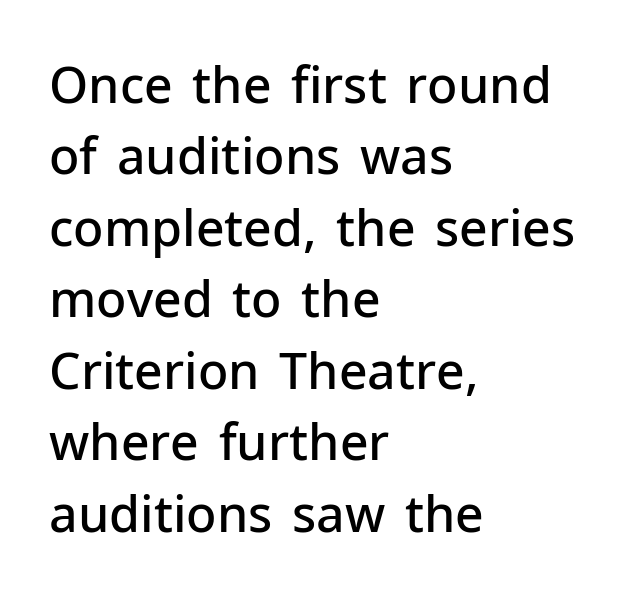
Nothing sits at the stroke ends, so this counts as sans-serif. What stands out about the letter spacing? Nothing — it is the standard amount. Characters remain perfectly vertical along every line. The glyphs are unaccompanied by any horizontal stroke below them. Strokes here are thickened, but only to semibold level. Honestly, the row spacing looks completely unremarkable.
